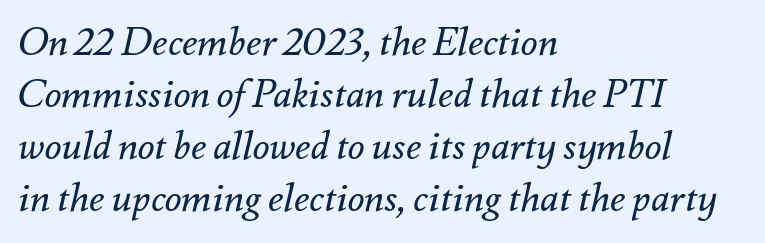
Q: Is the text bold? A: No.
Q: Is the text italic (slanted)? A: Yes, it leans right by about 12 degrees.
Q: Is the text underlined? A: No.
Q: How is the paragraph aligned? A: Left-aligned.
Q: Is the spacing between letters normal or unusually wide? A: Normal.
Q: Is the spacing between lines tight, normal or loose? A: Normal.
Q: Width (condensed, normal, or wide)? A: Normal.
Q: Stroke contrast? A: Medium.
Q: x-height? A: Small.
Q: Monospaced? A: No.
